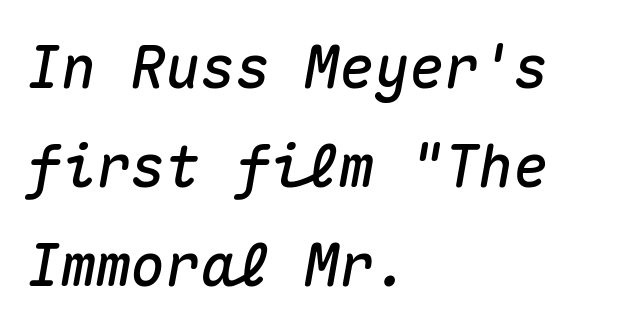
{"italic": "yes", "lean": "right", "slant_degrees": 10, "width": "normal", "stroke_contrast": "medium", "x_height": "medium", "monospaced": "yes", "underline": "no", "align": "left", "line_spacing_ratio": 1.71, "letter_spacing": "normal", "letter_spacing_em": 0.0, "glyph_px": 58}
